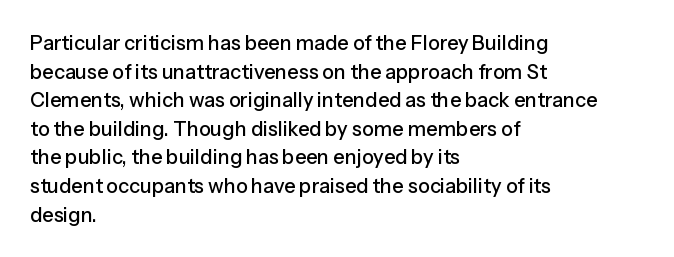
Every character sits straight up, as roman type does. The glyphs are unaccompanied by any horizontal stroke below them. Normally led — the rows are evenly, conventionally spaced. If you drew a ruler down the left edge, every line would touch it. The type is set solid horizontally, with unmodified tracking.
